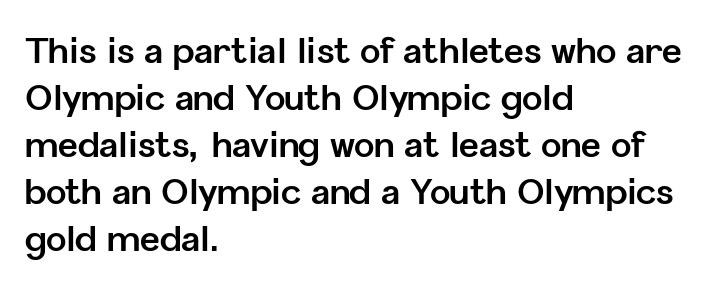
{"serif": "no", "italic": "no", "bold": "yes", "weight": "bold", "width": "normal", "stroke_contrast": "low", "x_height": "medium", "monospaced": "no", "underline": "no", "align": "left", "line_spacing": "normal", "line_spacing_ratio": 1.38, "letter_spacing": "normal", "letter_spacing_em": 0.0, "glyph_px": 34}
